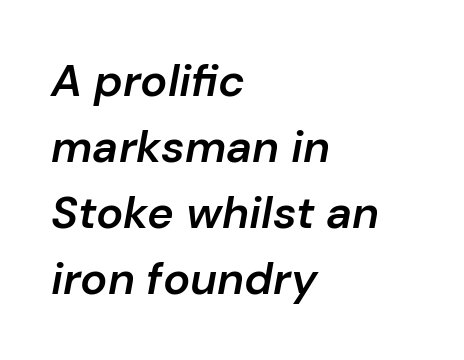
The image shows 45 px semibold type, italic (leaning right); set left-aligned, normal line spacing (1.47x), normal letter spacing, not underlined; low stroke contrast and a medium x-height.
